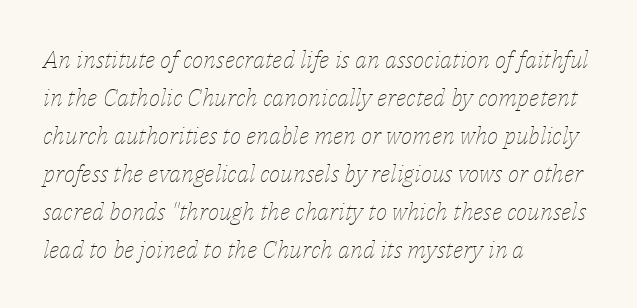
The space between consecutive lines is moderate. Rendered with sloped, italic letterforms. Compared with typical body copy, the letter spacing here is the same. Descenders hang freely into open space.
